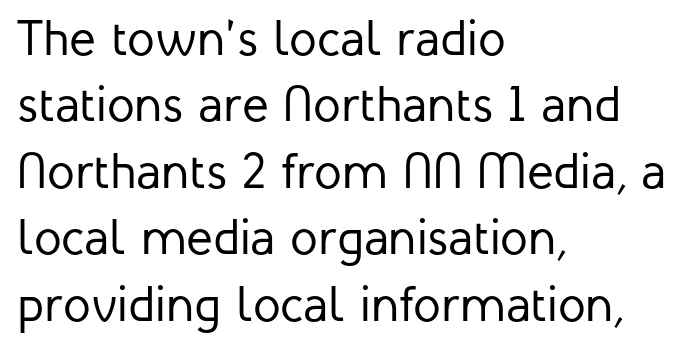
Q: Is the text bold? A: No.
Q: Is the text italic (slanted)? A: No, it is upright.
Q: Is the typeface a serif or a sans-serif typeface? A: Sans-serif.
Q: Is the text underlined? A: No.
Q: How is the paragraph aligned? A: Left-aligned.
Q: Is the spacing between letters normal or unusually wide? A: Normal.
Q: Is the spacing between lines tight, normal or loose? A: Normal.
Q: Width (condensed, normal, or wide)? A: Normal.
Q: Stroke contrast? A: Low.
Q: x-height? A: Medium.
Q: Monospaced? A: No.
